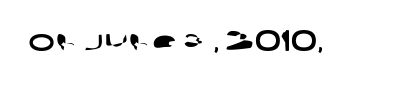
Q: Is the typeface a serif or a sans-serif typeface? A: Sans-serif.
Q: Is the text underlined? A: No.
Q: Is the spacing between letters normal or unusually wide? A: Normal.
Q: Width (condensed, normal, or wide)? A: Wide.
Q: Stroke contrast? A: Low.
Q: x-height? A: Large.
Q: Monospaced? A: No.
